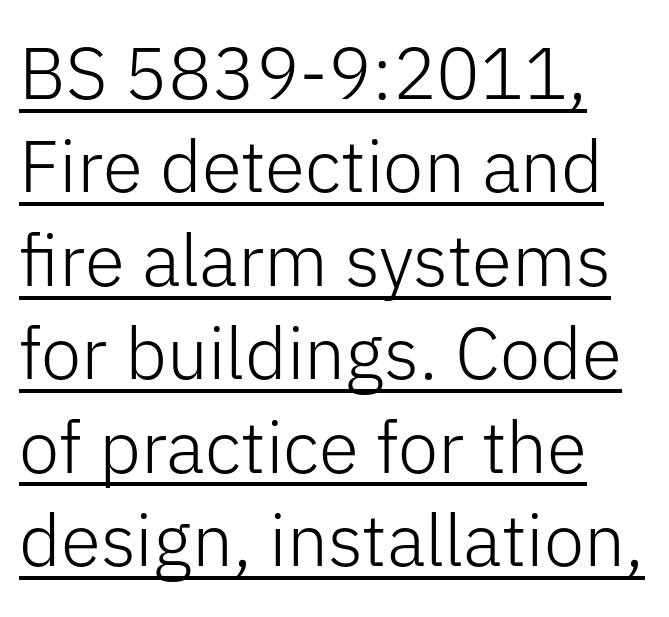
{"serif": "no", "italic": "no", "bold": "no", "weight": "light", "width": "normal", "stroke_contrast": "low", "x_height": "medium", "monospaced": "no", "underline": "yes", "align": "left", "line_spacing": "normal", "line_spacing_ratio": 1.28, "letter_spacing": "normal", "letter_spacing_em": 0.0, "glyph_px": 73}
